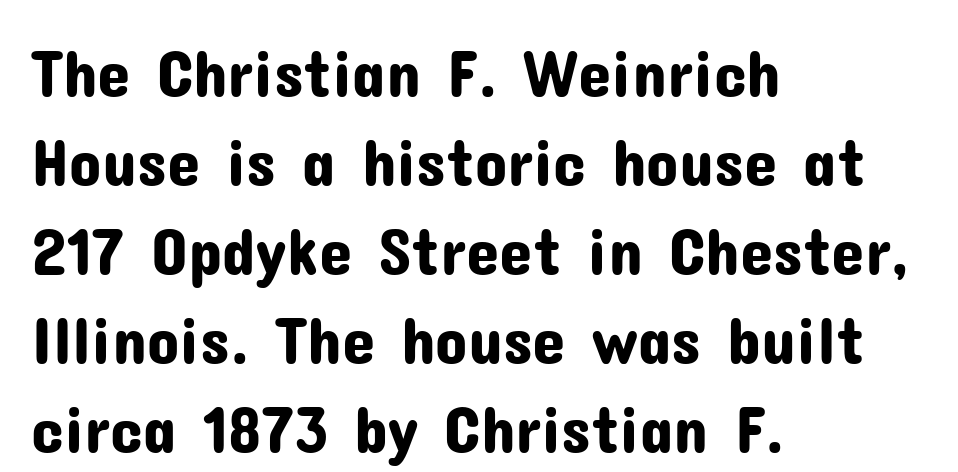
Q: Is the text italic (slanted)? A: No, it is upright.
Q: Is the typeface a serif or a sans-serif typeface? A: Sans-serif.
Q: Is the text underlined? A: No.
Q: How is the paragraph aligned? A: Left-aligned.
Q: Is the spacing between letters normal or unusually wide? A: Normal.
Q: Is the spacing between lines tight, normal or loose? A: Normal.
Q: Width (condensed, normal, or wide)? A: Normal.
Q: Stroke contrast? A: Low.
Q: x-height? A: Medium.
Q: Monospaced? A: No.
